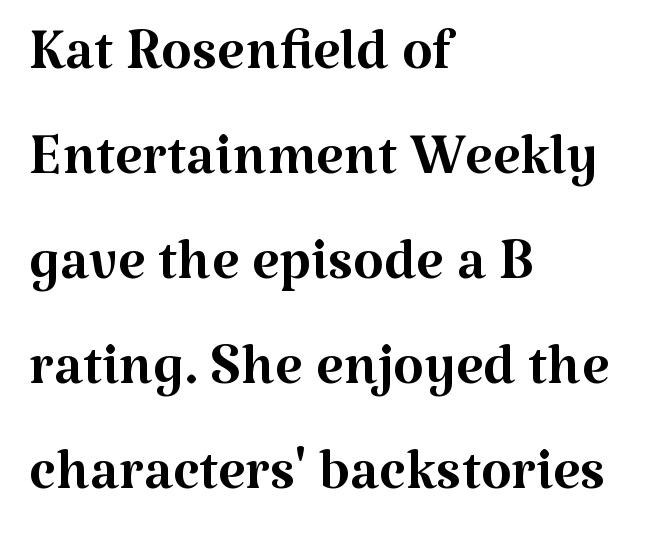
A bare baseline throughout the passage. Weight: in the light-to-regular range. The rendering uses natural spacing where letterforms have individual widths. Does the leading feel generous? No, just average.
